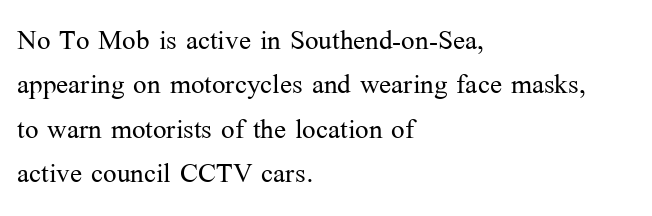
Q: Is the text bold? A: No.
Q: Is the text italic (slanted)? A: No, it is upright.
Q: Is the typeface a serif or a sans-serif typeface? A: Serif.
Q: Is the text underlined? A: No.
Q: How is the paragraph aligned? A: Left-aligned.
Q: Is the spacing between letters normal or unusually wide? A: Normal.
Q: Width (condensed, normal, or wide)? A: Normal.
Q: Stroke contrast? A: Medium.
Q: x-height? A: Medium.
Q: Monospaced? A: No.
